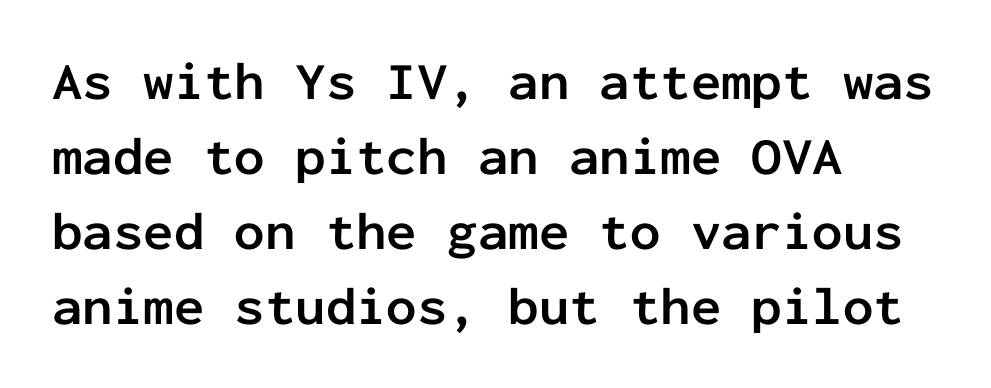
The image shows 54 px semibold sans-serif type, upright, monospaced; set left-aligned, normal line spacing (1.39x), normal letter spacing, not underlined; low stroke contrast and a medium x-height.
